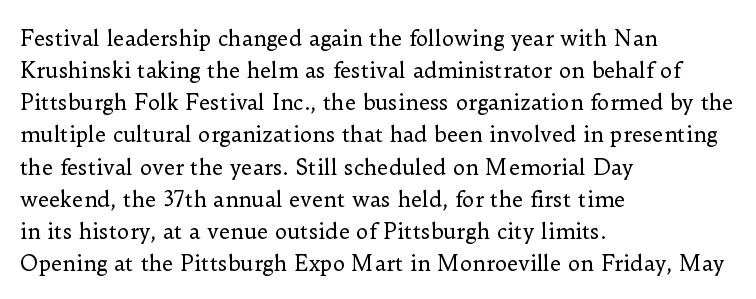
{"italic": "no", "bold": "no", "underline": "no", "align": "left", "line_spacing": "normal", "line_spacing_ratio": 1.53, "letter_spacing": "normal", "letter_spacing_em": 0.0, "glyph_px": 21}
